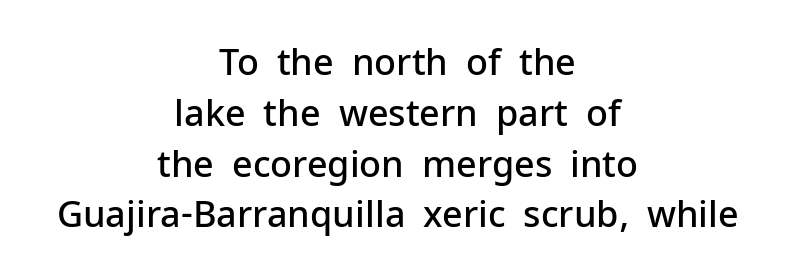
Q: Is the text bold? A: Semi-bold.
Q: Is the text italic (slanted)? A: No, it is upright.
Q: Is the typeface a serif or a sans-serif typeface? A: Sans-serif.
Q: Is the text underlined? A: No.
Q: How is the paragraph aligned? A: Centered.
Q: Is the spacing between letters normal or unusually wide? A: Normal.
Q: Is the spacing between lines tight, normal or loose? A: Normal.
Q: Width (condensed, normal, or wide)? A: Normal.
Q: Stroke contrast? A: Low.
Q: x-height? A: Medium.
Q: Monospaced? A: No.
